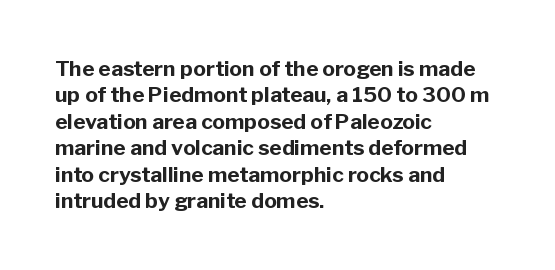
{"italic": "no", "bold": "yes", "underline": "no", "align": "left", "line_spacing": "normal", "line_spacing_ratio": 1.26, "letter_spacing": "normal", "letter_spacing_em": 0.0, "glyph_px": 21}
